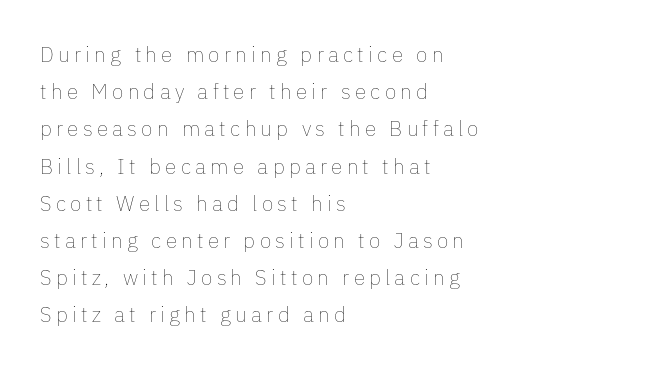
{"italic": "no", "bold": "no", "underline": "no", "align": "left", "line_spacing_ratio": 1.77, "letter_spacing": "wide", "letter_spacing_em": 0.2, "glyph_px": 21}
